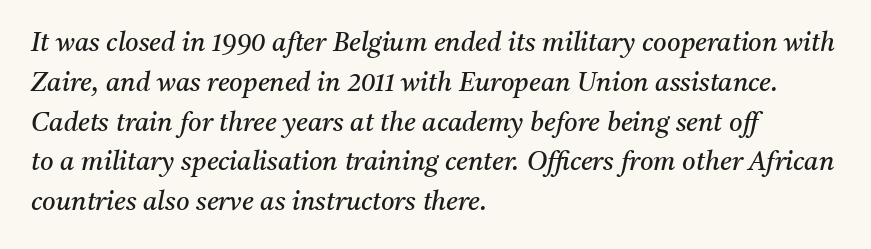
A typesetter would mark this as italic. The gaps between neighbouring characters are ordinary and unremarkable. Is there much room between lines? A standard amount, neither cramped nor airy. Each stroke keeps to a modest, everyday thickness or less.
